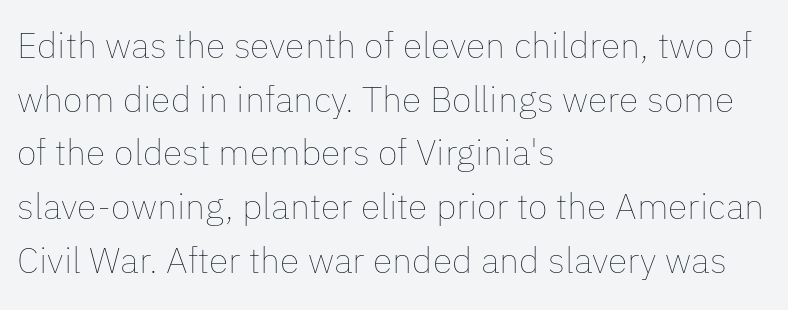
Q: Is the text bold? A: No.
Q: Is the text italic (slanted)? A: No, it is upright.
Q: Is the text underlined? A: No.
Q: How is the paragraph aligned? A: Left-aligned.
Q: Is the spacing between letters normal or unusually wide? A: Normal.
Q: Is the spacing between lines tight, normal or loose? A: Normal.
Q: Width (condensed, normal, or wide)? A: Normal.
Q: Stroke contrast? A: Low.
Q: x-height? A: Medium.
Q: Monospaced? A: No.
